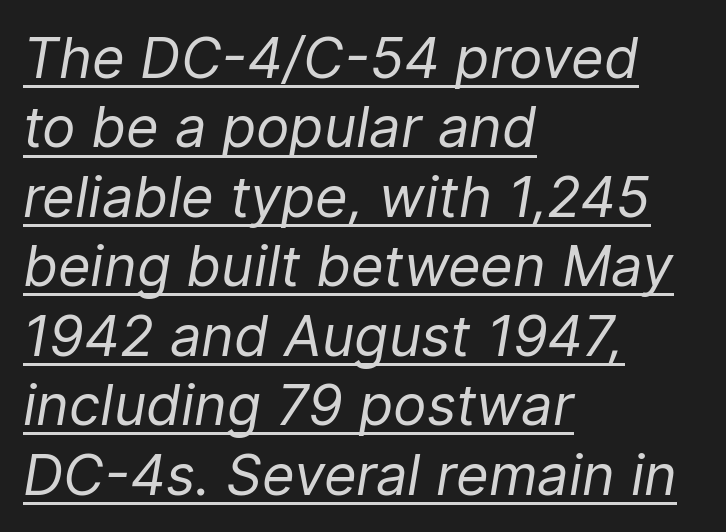
The image shows 56 px regular-weight type, italic (leaning right); set left-aligned, line spacing 1.24x, normal letter spacing, underlined; low stroke contrast and a medium x-height.
